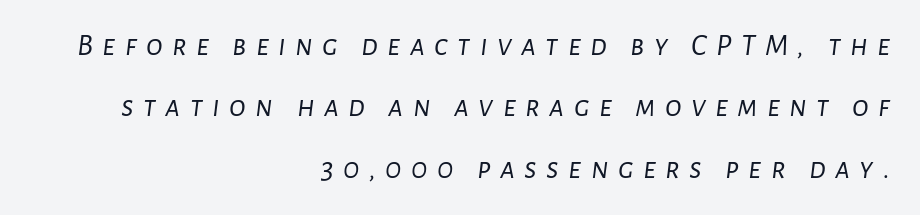
The image shows 31 px light type, italic (leaning right); set right-aligned, loose line spacing (1.98x), unusually wide letter spacing (+0.3 em), not underlined; low stroke contrast and a medium x-height.
